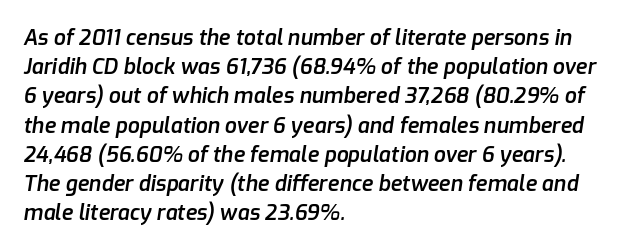
{"italic": "yes", "lean": "right", "slant_degrees": 9, "bold": "semi", "underline": "no", "align": "left", "line_spacing": "normal", "line_spacing_ratio": 1.39, "letter_spacing": "normal", "letter_spacing_em": 0.0, "glyph_px": 21}
